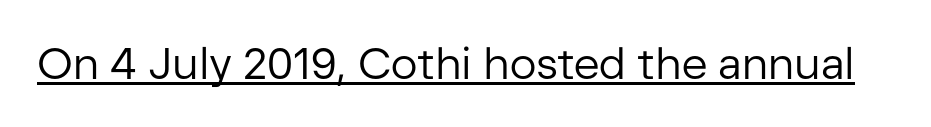
This rendering leaves character spacing at its baseline value. Posture: straight, roman, zero tilt. Somebody hit Ctrl+U on this one — the words are underlined. This sample has the flowing, uneven cadence of proportional lettering. The cut favours lightness, reaching ordinary text weight at its darkest. Examine the stroke ends and you'll find no serifs.
